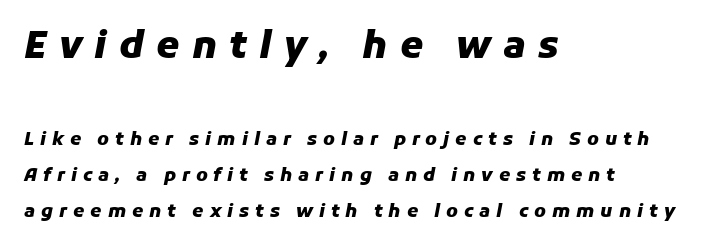
You could not count columns in this text — the font is proportionally spaced. Rows of type keep a wide berth in the vertical direction. The passage shown has open, widely tracked lettering throughout. Unmarked baselines from the first word to the last. The composition opens big and finishes small.
